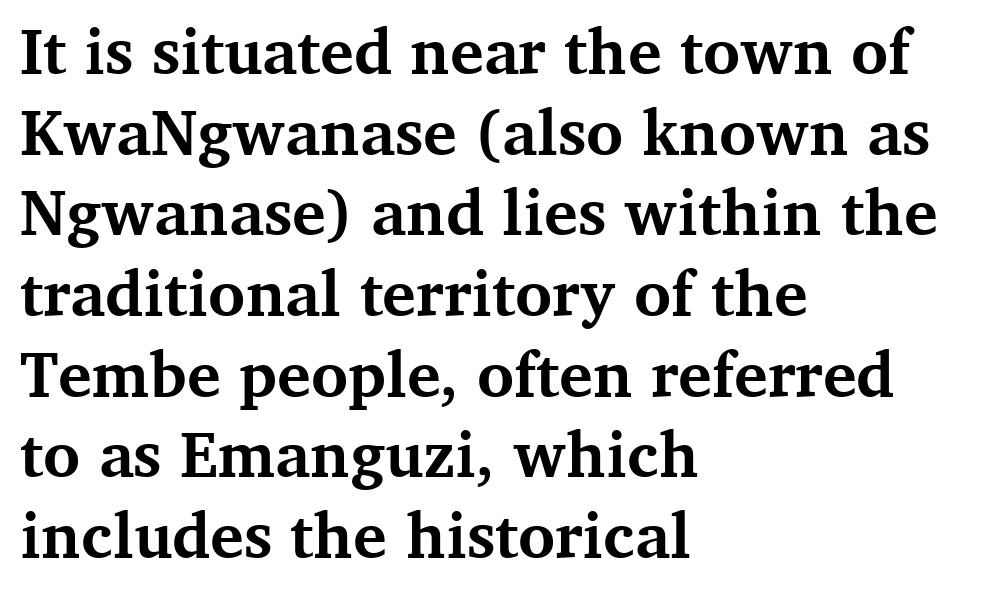
Quick note: interline space is typical. Designer's note — italics off, roman on. Regarding serifs, this sample has them. Students, note that the glyphs here touch the page at normal intervals. A full-strength bold gives these letters their thick strokes.
